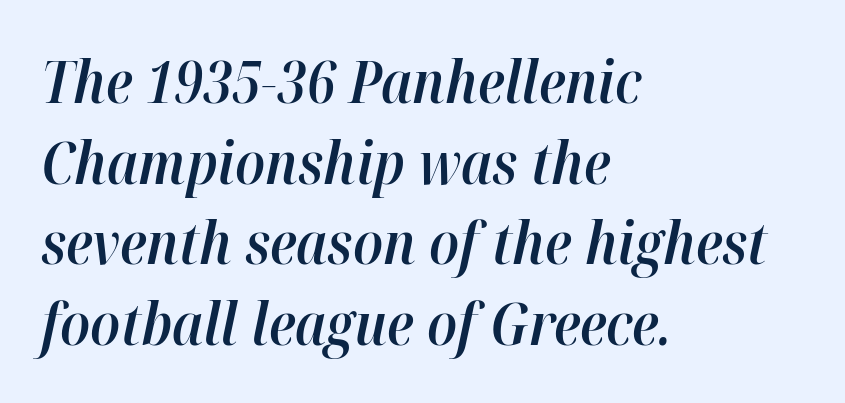
{"italic": "yes", "lean": "right", "slant_degrees": 12, "bold": "semi", "weight": "semibold", "width": "normal", "stroke_contrast": "high", "x_height": "medium", "monospaced": "no", "underline": "no", "align": "left", "line_spacing": "normal", "line_spacing_ratio": 1.39, "letter_spacing": "normal", "letter_spacing_em": 0.0, "glyph_px": 58}
